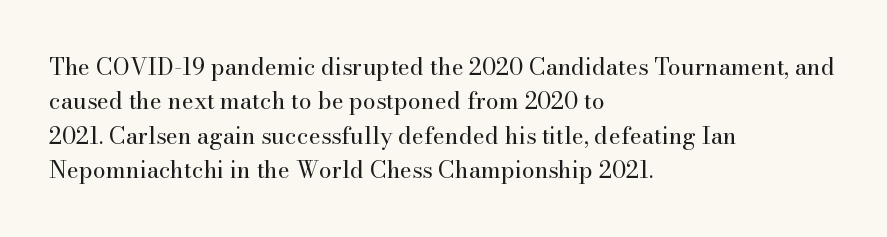
Q: Is the text bold? A: No.
Q: Is the text italic (slanted)? A: No, it is upright.
Q: Is the text underlined? A: No.
Q: How is the paragraph aligned? A: Left-aligned.
Q: Is the spacing between letters normal or unusually wide? A: Normal.
Q: Is the spacing between lines tight, normal or loose? A: Normal.
